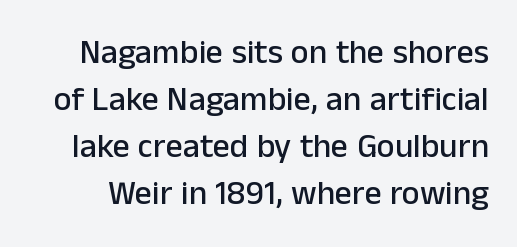
Q: Is the text italic (slanted)? A: No, it is upright.
Q: Is the typeface a serif or a sans-serif typeface? A: Sans-serif.
Q: Is the text underlined? A: No.
Q: Is the spacing between letters normal or unusually wide? A: Normal.
Q: Is the spacing between lines tight, normal or loose? A: Normal.
Q: Width (condensed, normal, or wide)? A: Normal.
Q: Stroke contrast? A: Low.
Q: x-height? A: Medium.
Q: Monospaced? A: No.
